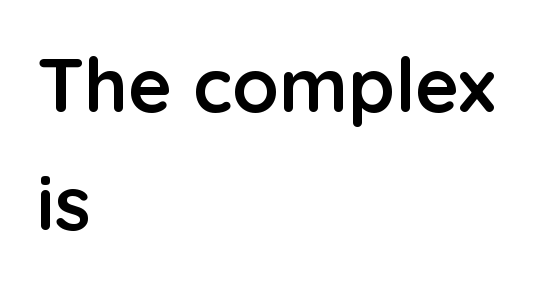
Q: Is the text bold? A: Yes.
Q: Is the text italic (slanted)? A: No, it is upright.
Q: Is the typeface a serif or a sans-serif typeface? A: Sans-serif.
Q: Is the text underlined? A: No.
Q: How is the paragraph aligned? A: Left-aligned.
Q: Is the spacing between letters normal or unusually wide? A: Normal.
Q: Is the spacing between lines tight, normal or loose? A: Normal.
Q: Width (condensed, normal, or wide)? A: Normal.
Q: Stroke contrast? A: Low.
Q: x-height? A: Medium.
Q: Monospaced? A: No.
